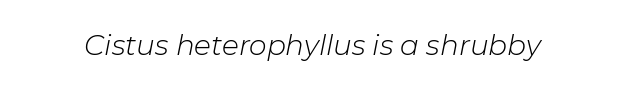
Q: Is the text bold? A: No.
Q: Is the text italic (slanted)? A: Yes, it leans right by about 11 degrees.
Q: Is the text underlined? A: No.
Q: Is the spacing between letters normal or unusually wide? A: Normal.
Q: Width (condensed, normal, or wide)? A: Normal.
Q: Stroke contrast? A: Low.
Q: x-height? A: Medium.
Q: Monospaced? A: No.
